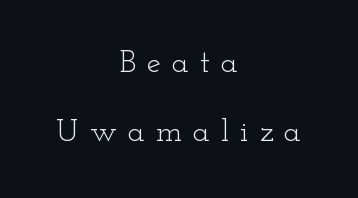
{"serif": "yes", "italic": "no", "bold": "no", "weight": "light", "width": "wide", "stroke_contrast": "low", "x_height": "small", "monospaced": "no", "underline": "no", "align": "center", "line_spacing": "loose", "line_spacing_ratio": 2.17, "letter_spacing": "wide", "letter_spacing_em": 0.34, "glyph_px": 32}
